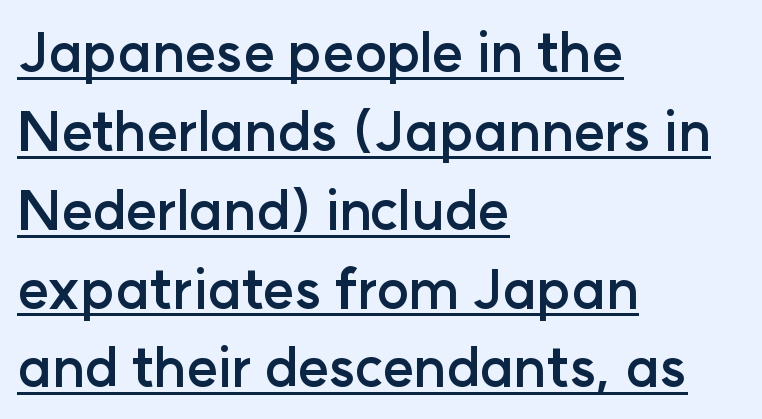
Q: Is the text bold? A: Yes.
Q: Is the text italic (slanted)? A: No, it is upright.
Q: Is the typeface a serif or a sans-serif typeface? A: Sans-serif.
Q: Is the text underlined? A: Yes.
Q: How is the paragraph aligned? A: Left-aligned.
Q: Is the spacing between letters normal or unusually wide? A: Normal.
Q: Is the spacing between lines tight, normal or loose? A: Normal.
Q: Width (condensed, normal, or wide)? A: Normal.
Q: Stroke contrast? A: Low.
Q: x-height? A: Medium.
Q: Monospaced? A: No.
